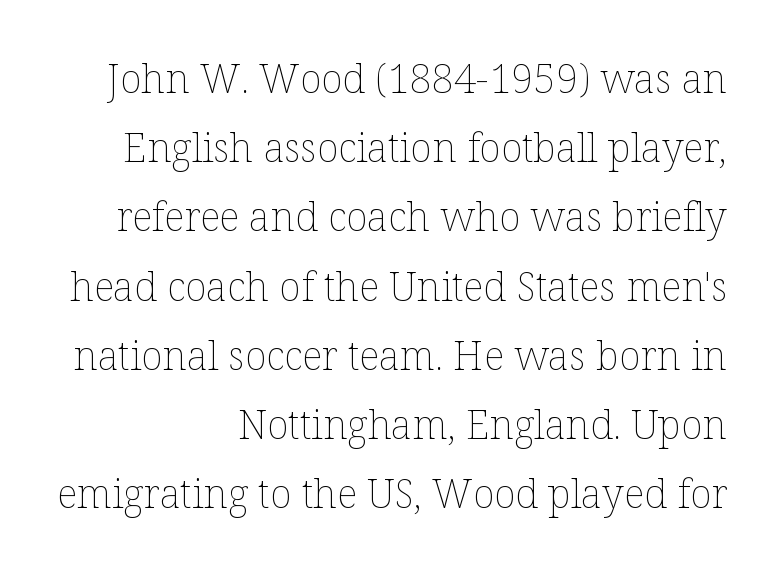
The image shows 40 px thin type, upright; set right-aligned, line spacing 1.73x, normal letter spacing, not underlined; low stroke contrast and a medium x-height.
